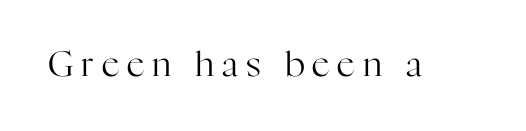
Stems and bowls with no extra thickness — not bold. Students, note that the glyphs here are deliberately spaced far apart. The face used here is seriffed, in the tradition of book romans. Descenders hang freely into open space.
